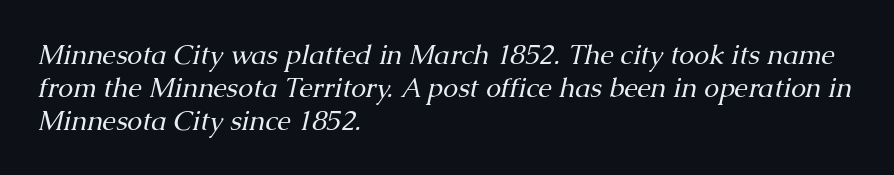
{"italic": "yes", "lean": "right", "slant_degrees": 13, "bold": "no", "underline": "no", "align": "left", "line_spacing_ratio": 1.22, "letter_spacing": "normal", "letter_spacing_em": 0.0, "glyph_px": 27}
